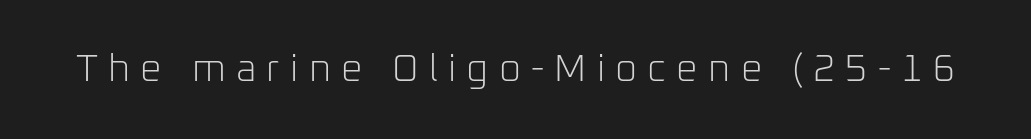
Between one letter and the next there's a generous, obvious gap. Clear beneath every line of the passage. Do the characters align in a grid? No, the font is proportional. Style check: upright.
